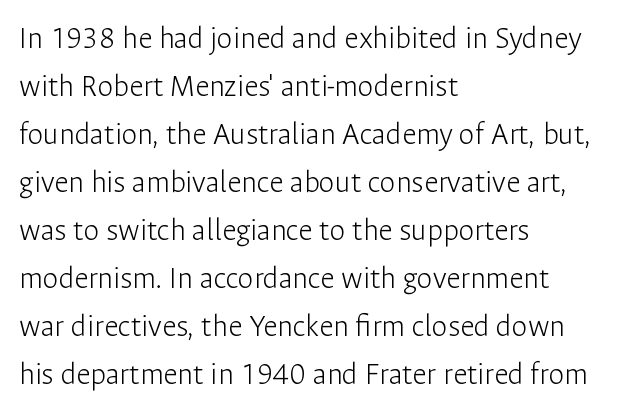
Style check: upright. Tracking here is standard; glyphs follow each other at the usual distance. Summary of weight: not heavy and not bold. Descenders are the only things crossing below the line.
